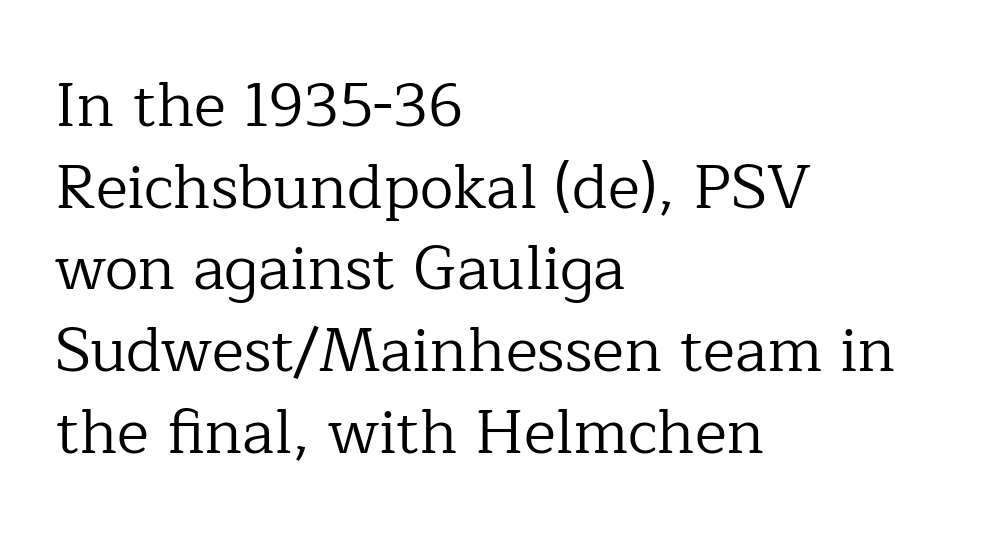
{"serif": "yes", "italic": "no", "bold": "no", "weight": "regular", "width": "normal", "stroke_contrast": "low", "x_height": "medium", "monospaced": "no", "underline": "no", "align": "left", "line_spacing": "normal", "line_spacing_ratio": 1.34, "letter_spacing": "normal", "letter_spacing_em": 0.0, "glyph_px": 61}
